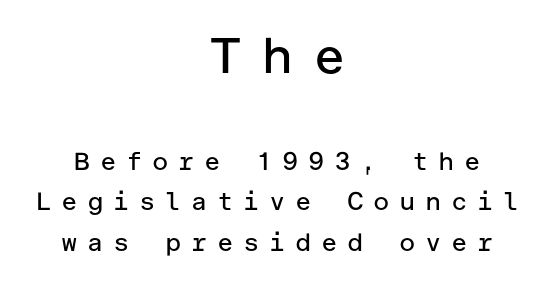
{"serif": "no", "italic": "no", "bold": "no", "weight": "regular", "width": "normal", "stroke_contrast": "low", "x_height": "medium", "underline": "no", "align": "center", "line_spacing": "normal", "line_spacing_ratio": 1.62, "letter_spacing": "wide", "letter_spacing_em": 0.38, "larger_block": "first", "size_ratio": 2.0, "glyph_px": 50}
